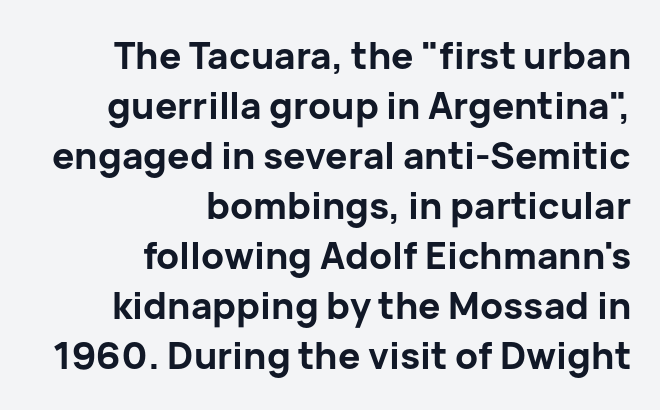
{"serif": "no", "italic": "no", "bold": "yes", "weight": "bold", "width": "normal", "stroke_contrast": "low", "x_height": "medium", "monospaced": "no", "underline": "no", "align": "right", "line_spacing": "normal", "line_spacing_ratio": 1.35, "letter_spacing": "normal", "letter_spacing_em": 0.0, "glyph_px": 37}
